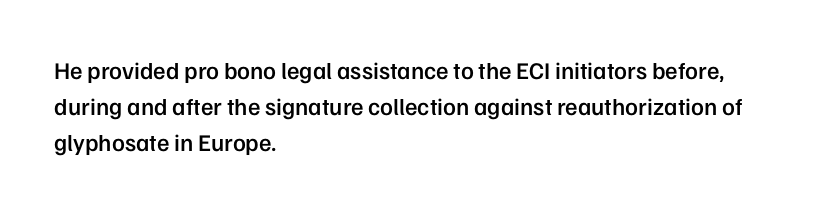
The image shows 24 px text type, upright; set left-aligned, normal line spacing (1.49x), normal letter spacing, not underlined.
